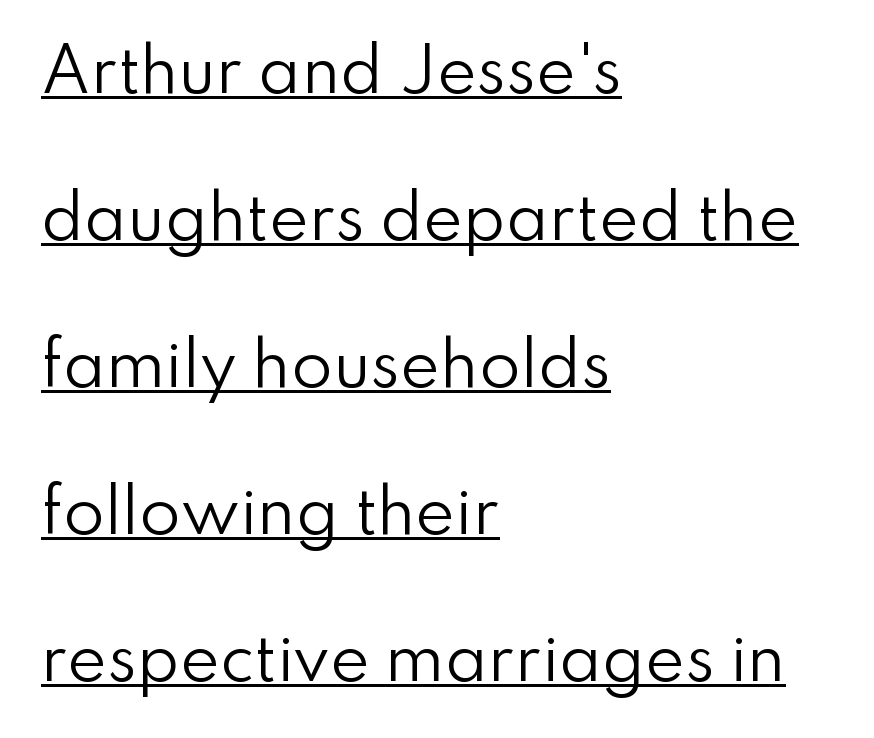
This rendering features underlined lettering. Do the characters align in a grid? No, the font is proportional. Ordinary non-slanted type is in use. Does the leading feel generous? Absolutely, it's lavish. Tracking value appears to be zero — textbook default spacing. Compared with a typical body face, this is equally light or lighter still.
